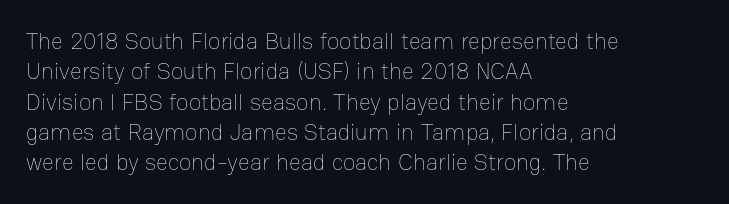
Q: Is the text bold? A: No.
Q: Is the text italic (slanted)? A: No, it is upright.
Q: Is the text underlined? A: No.
Q: How is the paragraph aligned? A: Left-aligned.
Q: Is the spacing between letters normal or unusually wide? A: Normal.
Q: Is the spacing between lines tight, normal or loose? A: Normal.
